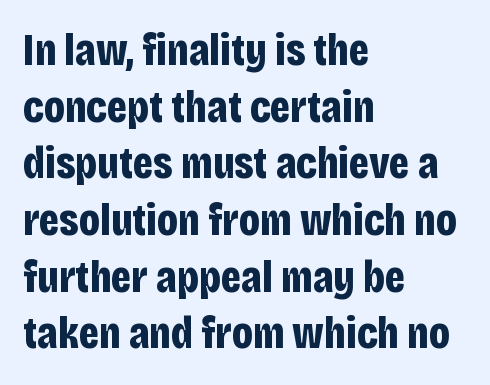
{"serif": "no", "italic": "no", "bold": "yes", "weight": "bold", "width": "condensed", "stroke_contrast": "low", "x_height": "large", "monospaced": "no", "underline": "no", "align": "left", "line_spacing": "normal", "line_spacing_ratio": 1.26, "letter_spacing": "normal", "letter_spacing_em": 0.0, "glyph_px": 45}
